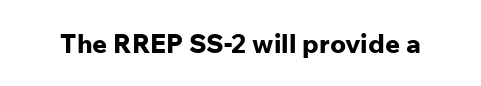
Only glyphs here, with clear space below each row. Rendered with straight, roman letterforms. The glyphs have the mass of a bold cut. Observe the ordinary spacing: letters are neighbours, not strangers.
